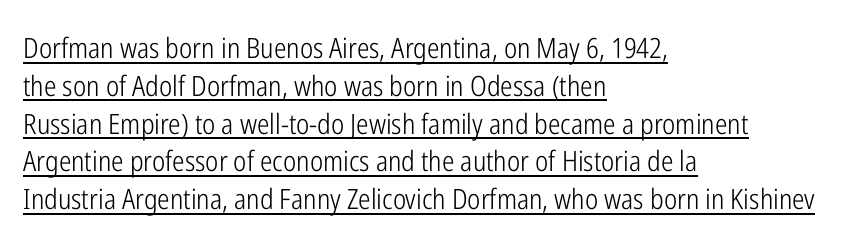
The image shows 28 px light, condensed sans-serif type, upright; set left-aligned, normal line spacing (1.35x), normal letter spacing, underlined; low stroke contrast and a medium x-height.
